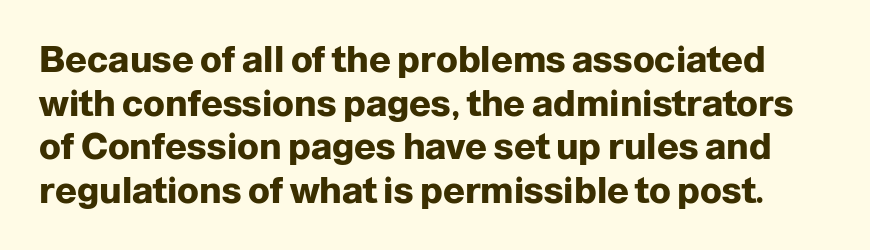
The image shows 36 px heavy sans-serif type, upright; set line spacing 1.21x, normal letter spacing, not underlined; low stroke contrast and a medium x-height.
